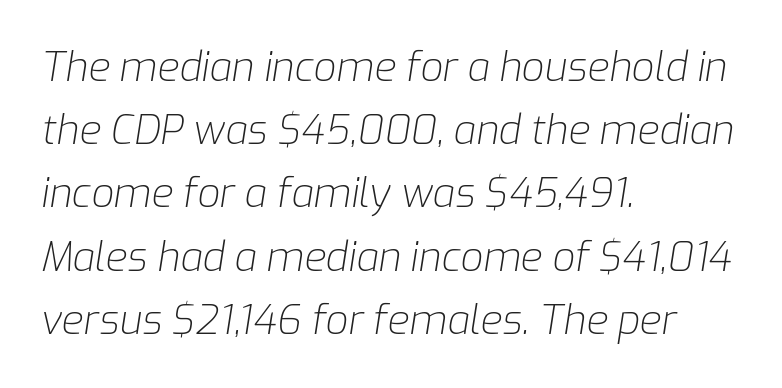
The image shows 40 px light type, italic (leaning right); set left-aligned, normal line spacing (1.58x), normal letter spacing, not underlined; low stroke contrast and a medium x-height.
